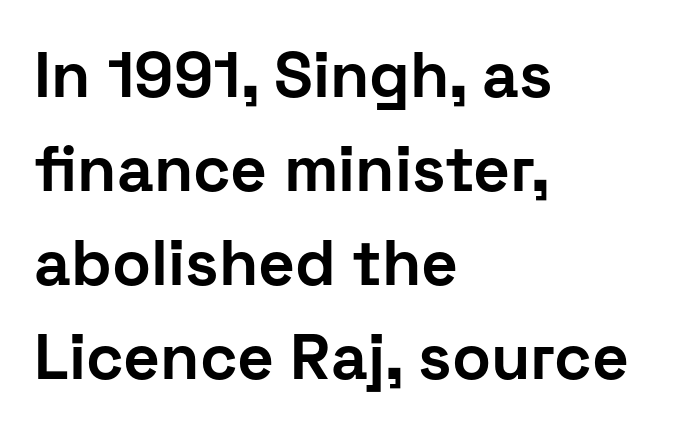
These lines are rendered in a variable-pitch font. The horizontal fit of the characters is conventional and even. Plenty of ink on the page — the face is bold. The characters display no serif detailing; their extremities are plain.
